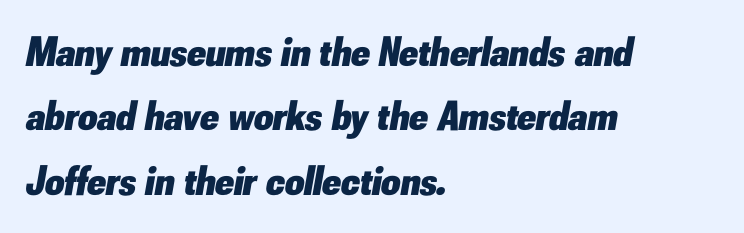
Slanted lettering throughout. The glyphs are unaccompanied by any horizontal stroke below them. Pretty heavy lettering here — definitely bold. Regarding leading, the lines here are spaced in the standard way. The setting favours the left margin, as ordinary paragraphs usually do. The letters sit at their default tracking, neither squeezed nor spread.
